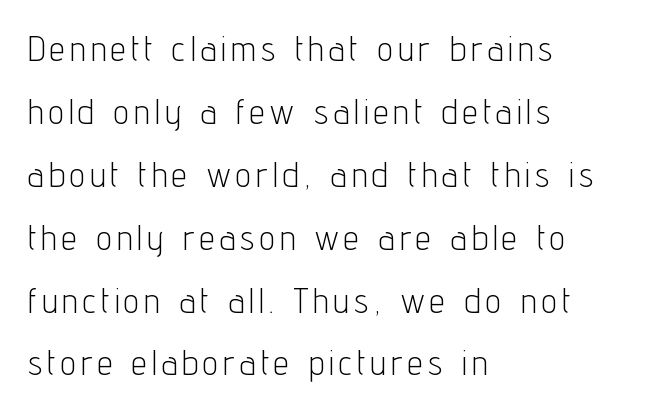
Q: Is the text bold? A: No.
Q: Is the text italic (slanted)? A: No, it is upright.
Q: Is the typeface a serif or a sans-serif typeface? A: Sans-serif.
Q: Is the text underlined? A: No.
Q: How is the paragraph aligned? A: Left-aligned.
Q: Width (condensed, normal, or wide)? A: Condensed.
Q: Stroke contrast? A: Low.
Q: x-height? A: Medium.
Q: Monospaced? A: No.
